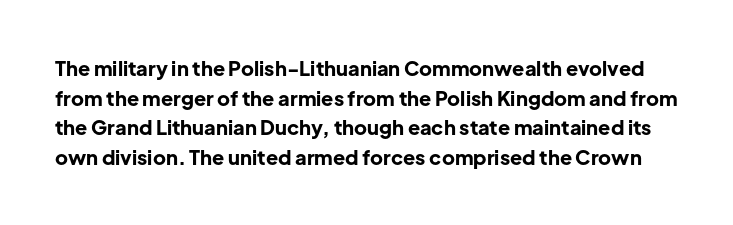
{"italic": "no", "bold": "yes", "underline": "no", "line_spacing": "normal", "line_spacing_ratio": 1.48, "letter_spacing": "normal", "letter_spacing_em": 0.0, "glyph_px": 20}
